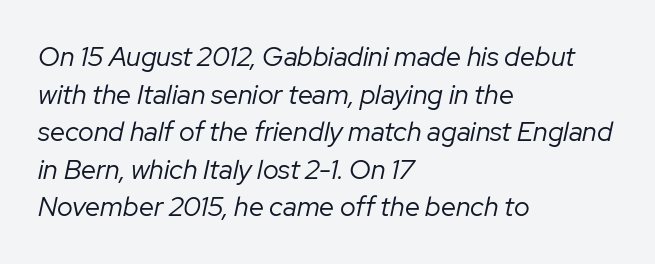
Q: Is the text bold? A: No.
Q: Is the text italic (slanted)? A: Yes, it leans right by about 12 degrees.
Q: Is the text underlined? A: No.
Q: How is the paragraph aligned? A: Left-aligned.
Q: Is the spacing between letters normal or unusually wide? A: Normal.
Q: Is the spacing between lines tight, normal or loose? A: Normal.
